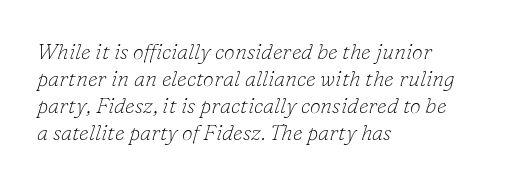
Default kerning and tracking; the words read as compact shapes. Every character sits at an angle, as italics do. Nobody drew a line under any word here. Stems here are at most as thick as an everyday book face.
